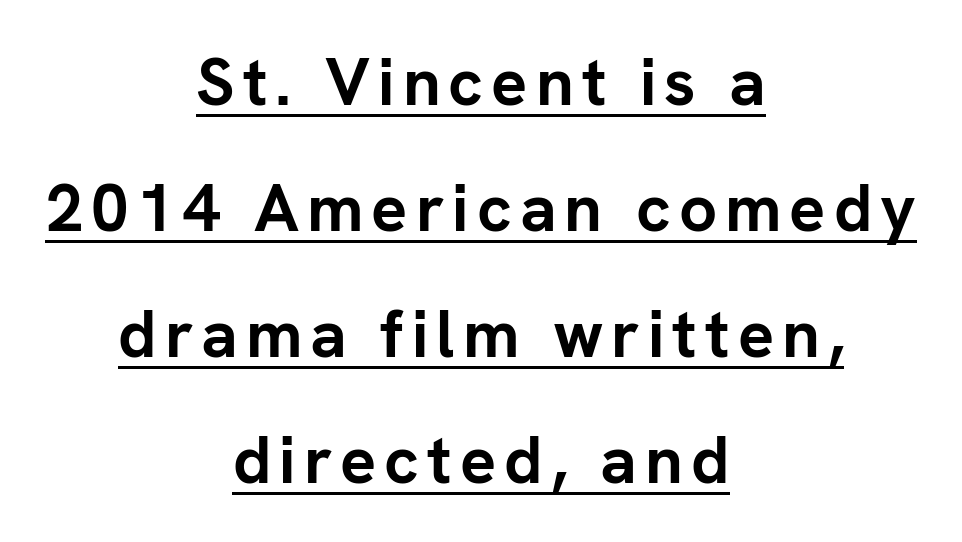
The image shows 67 px semibold sans-serif type, upright; set centered, line spacing 1.88x, underlined; low stroke contrast and a medium x-height.
